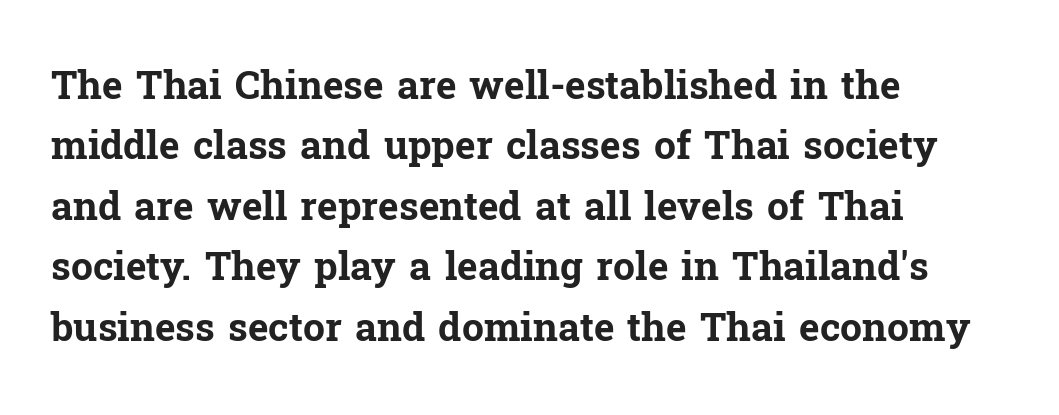
Q: Is the text bold? A: Yes.
Q: Is the text italic (slanted)? A: No, it is upright.
Q: Is the typeface a serif or a sans-serif typeface? A: Serif.
Q: Is the text underlined? A: No.
Q: How is the paragraph aligned? A: Left-aligned.
Q: Is the spacing between letters normal or unusually wide? A: Normal.
Q: Is the spacing between lines tight, normal or loose? A: Normal.
Q: Width (condensed, normal, or wide)? A: Normal.
Q: Stroke contrast? A: Low.
Q: x-height? A: Medium.
Q: Monospaced? A: No.
